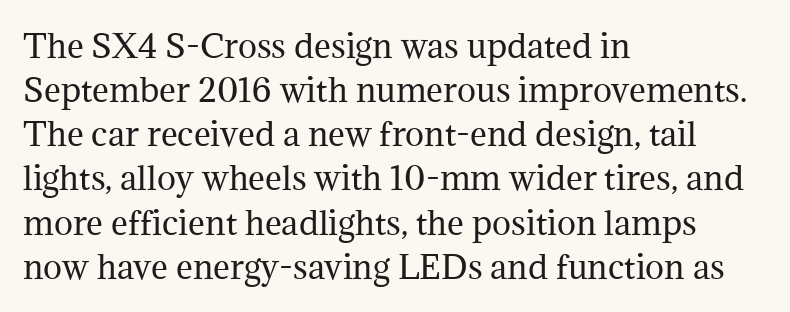
Descenders are the only things crossing below the line. No italicization has been applied; the sample stays upright. The lines sit at an ordinary, default distance from one another. The setting favours the left margin, as ordinary paragraphs usually do. This rendering employs a face with finishing strokes, i.e., a serif. Students, note that the glyphs here touch the page at normal intervals.
